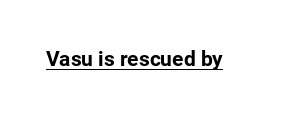
{"italic": "no", "bold": "yes", "underline": "yes", "letter_spacing": "normal", "letter_spacing_em": 0.0, "glyph_px": 21}
